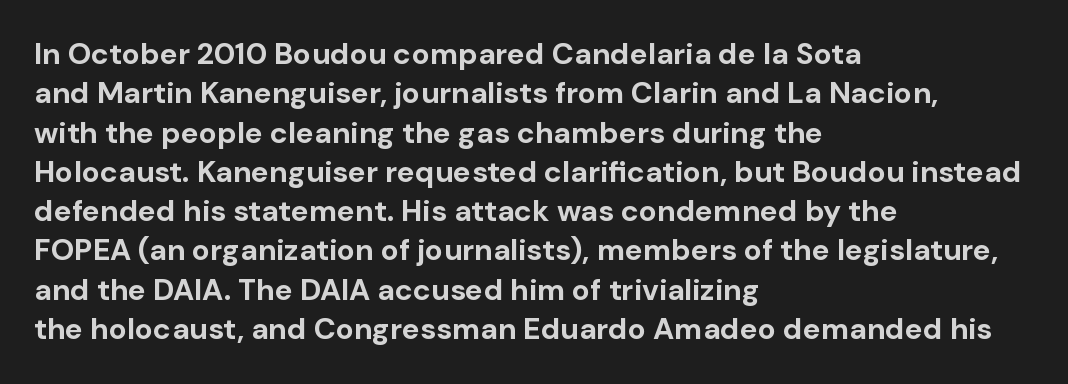
{"serif": "no", "italic": "no", "bold": "yes", "weight": "bold", "width": "normal", "stroke_contrast": "low", "x_height": "medium", "monospaced": "no", "underline": "no", "align": "left", "line_spacing": "normal", "line_spacing_ratio": 1.31, "letter_spacing": "normal", "letter_spacing_em": 0.0, "glyph_px": 30}
